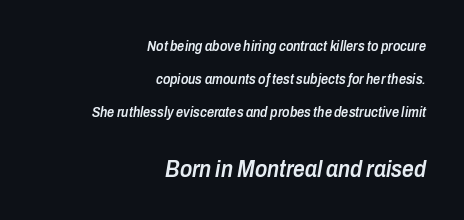
The image shows 23 px text type, italic (leaning right); set right-aligned, loose line spacing (2.36x), normal letter spacing, not underlined; the second (bottom) block is 1.64x larger.
